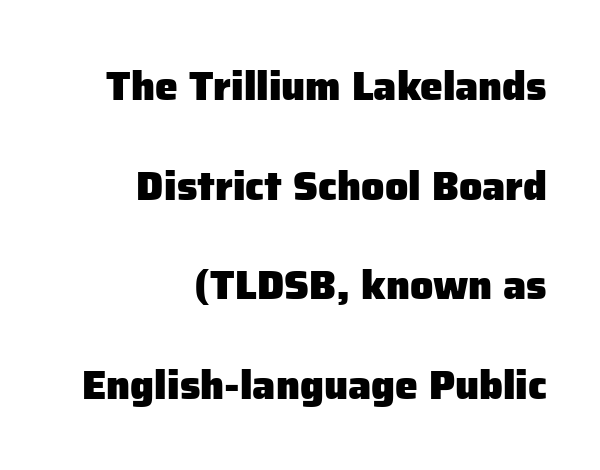
Q: Is the text bold? A: Yes.
Q: Is the text italic (slanted)? A: No, it is upright.
Q: Is the typeface a serif or a sans-serif typeface? A: Sans-serif.
Q: Is the text underlined? A: No.
Q: How is the paragraph aligned? A: Right-aligned.
Q: Is the spacing between letters normal or unusually wide? A: Normal.
Q: Is the spacing between lines tight, normal or loose? A: Loose.
Q: Width (condensed, normal, or wide)? A: Normal.
Q: Stroke contrast? A: Low.
Q: x-height? A: Medium.
Q: Monospaced? A: No.
